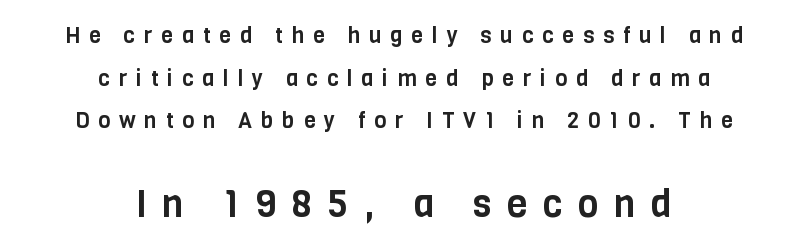
{"serif": "no", "italic": "no", "width": "condensed", "stroke_contrast": "low", "x_height": "large", "monospaced": "no", "underline": "no", "align": "center", "line_spacing": "loose", "line_spacing_ratio": 1.94, "letter_spacing": "wide", "letter_spacing_em": 0.4, "larger_block": "second", "size_ratio": 1.73, "glyph_px": 38}
